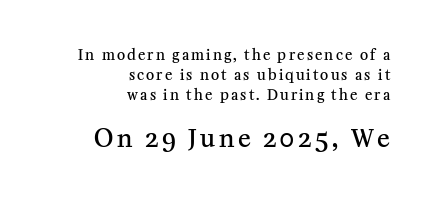
{"italic": "no", "bold": "semi", "underline": "no", "align": "right", "line_spacing": "normal", "line_spacing_ratio": 1.42, "larger_block": "second", "size_ratio": 1.71, "glyph_px": 24}
